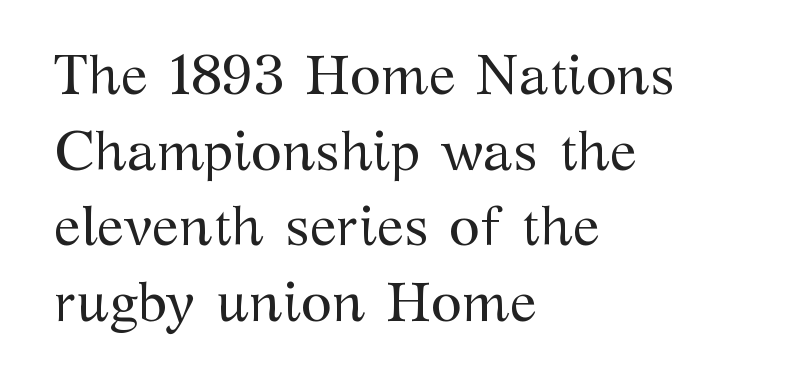
Teacher's note: observe the even left margin — that is flush-left alignment. Observe the serifs anchoring each vertical stroke in this sample. Stems and bowls with no extra thickness — not bold. The passage shown stacks its lines at a standard gap.
